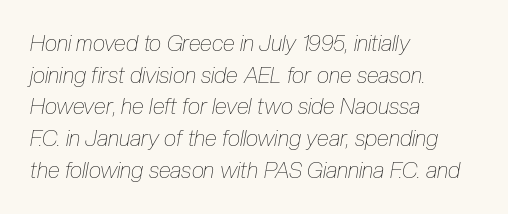
Q: Is the text bold? A: No.
Q: Is the text italic (slanted)? A: Yes, it leans right by about 10 degrees.
Q: Is the text underlined? A: No.
Q: How is the paragraph aligned? A: Left-aligned.
Q: Is the spacing between letters normal or unusually wide? A: Normal.
Q: Is the spacing between lines tight, normal or loose? A: Normal.
